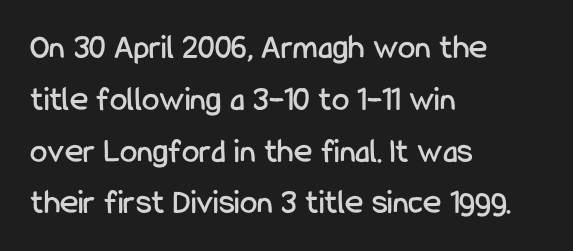
The image shows 35 px condensed sans-serif type, upright; set left-aligned, normal line spacing (1.48x), normal letter spacing, not underlined; low stroke contrast and a medium x-height.
